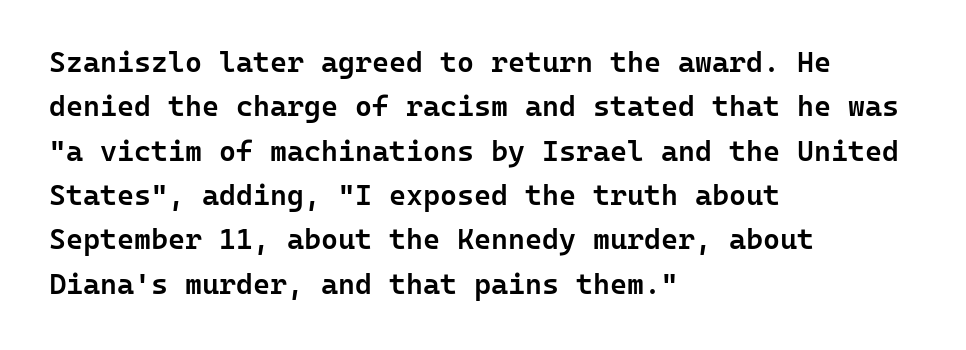
The image shows 29 px semibold sans-serif type, upright, monospaced; set left-aligned, normal line spacing (1.53x), normal letter spacing, not underlined; low stroke contrast and a medium x-height.
